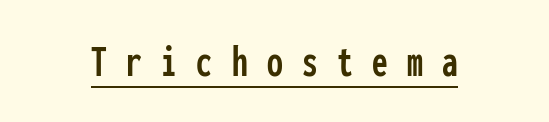
{"serif": "no", "italic": "no", "width": "condensed", "stroke_contrast": "low", "x_height": "medium", "monospaced": "yes", "underline": "yes", "letter_spacing": "wide", "letter_spacing_em": 0.43, "glyph_px": 45}
